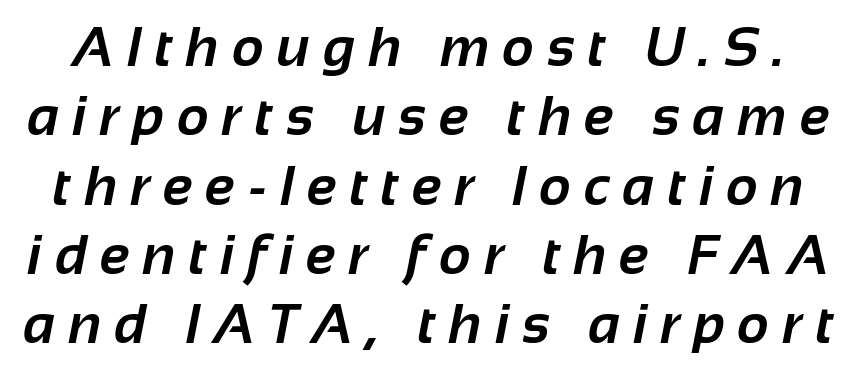
The strokes are fattened all the way to bold. Tracking here is generous; glyphs stand well apart from one another. The passage shown is typed in a proportional face where columns would drift. Look at the bottom of the vertical strokes: they stop flat, with no serifs.
